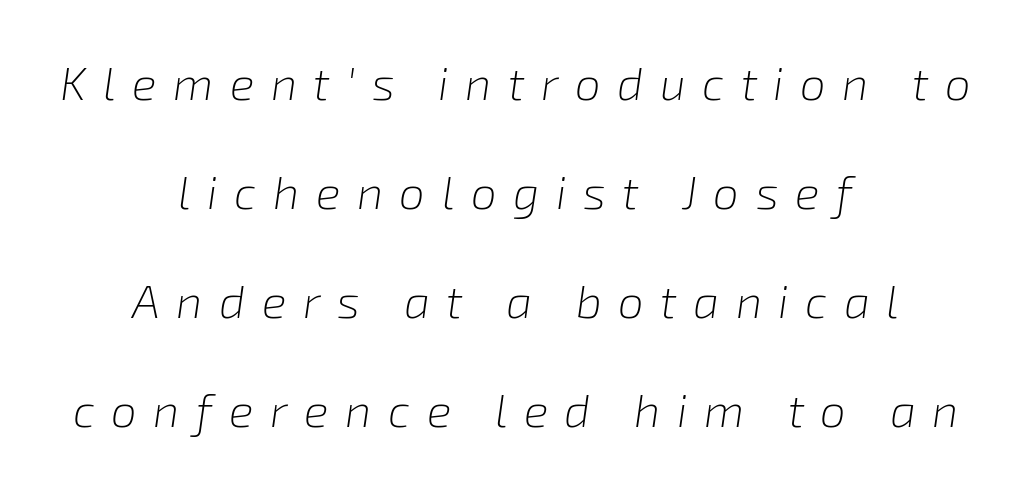
Q: Is the text bold? A: No.
Q: Is the text italic (slanted)? A: Yes, it leans right by about 8 degrees.
Q: Is the text underlined? A: No.
Q: How is the paragraph aligned? A: Centered.
Q: Is the spacing between letters normal or unusually wide? A: Unusually wide.
Q: Is the spacing between lines tight, normal or loose? A: Loose.
Q: Width (condensed, normal, or wide)? A: Normal.
Q: Stroke contrast? A: Low.
Q: x-height? A: Medium.
Q: Monospaced? A: No.
